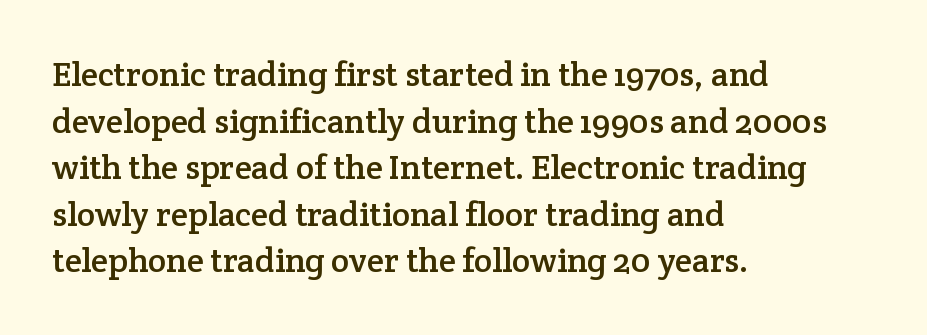
The image shows 34 px serif type, upright; set left-aligned, normal line spacing (1.37x), normal letter spacing, not underlined; low stroke contrast and a medium x-height.
